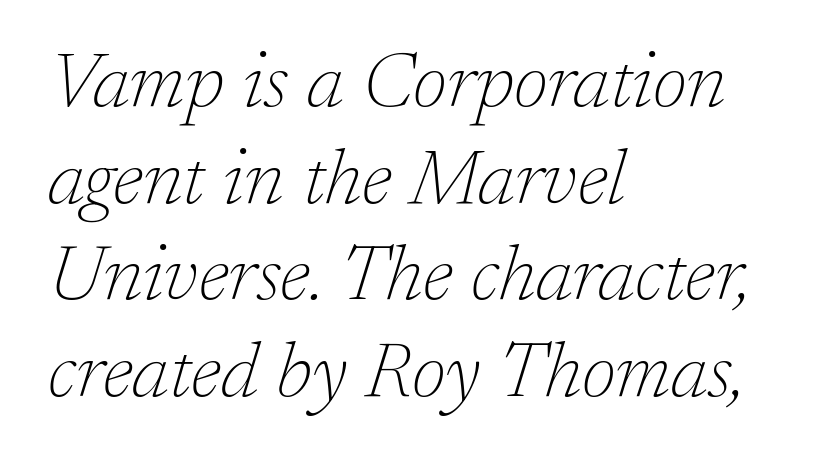
Heaviness? Minimal to ordinary, like unemphasized prose. The letterforms sit shoulder to shoulder at normal distance. The designer went with a serif here, giving each stem small feet. A classic flush-left, rag-right setting is used for this passage. Rendered with sloped, italic letterforms. Looks like regular typesetting: each glyph gets only the width it needs.
